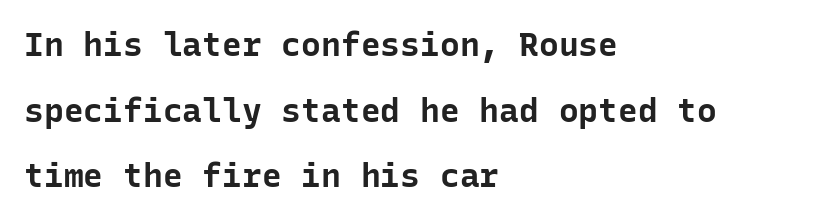
The image shows 33 px bold sans-serif type, upright, monospaced; set left-aligned, loose line spacing (1.99x), normal letter spacing, not underlined; low stroke contrast and a medium x-height.
